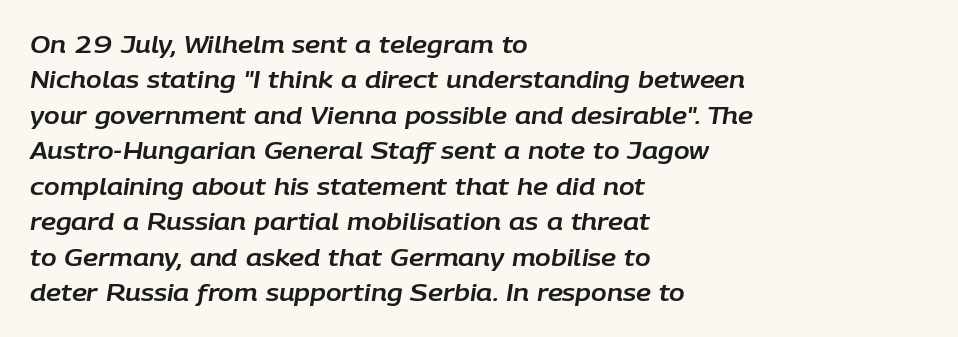
Q: Is the text italic (slanted)? A: Yes, it leans right by about 9 degrees.
Q: Is the text underlined? A: No.
Q: How is the paragraph aligned? A: Left-aligned.
Q: Is the spacing between letters normal or unusually wide? A: Normal.
Q: Is the spacing between lines tight, normal or loose? A: Normal.
